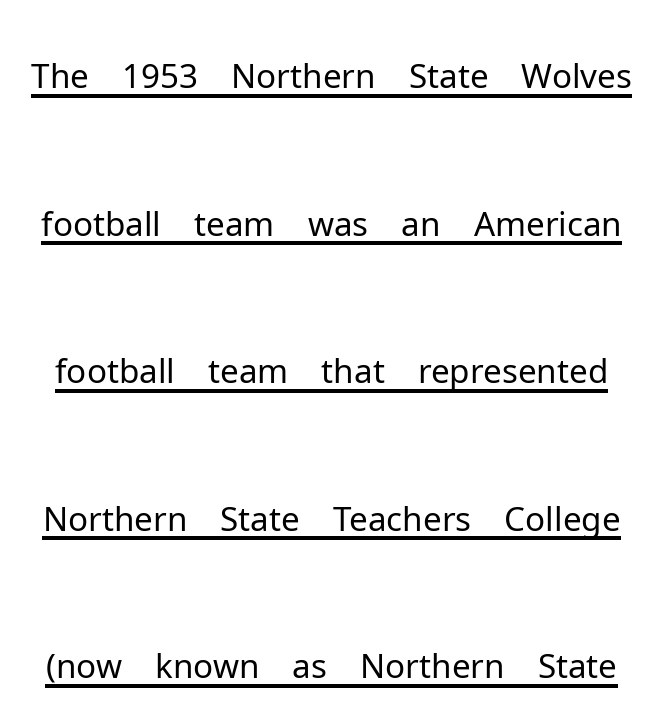
The image shows 68 px light sans-serif type, upright; set loose line spacing (2.17x), normal letter spacing, underlined; low stroke contrast and a medium x-height.
